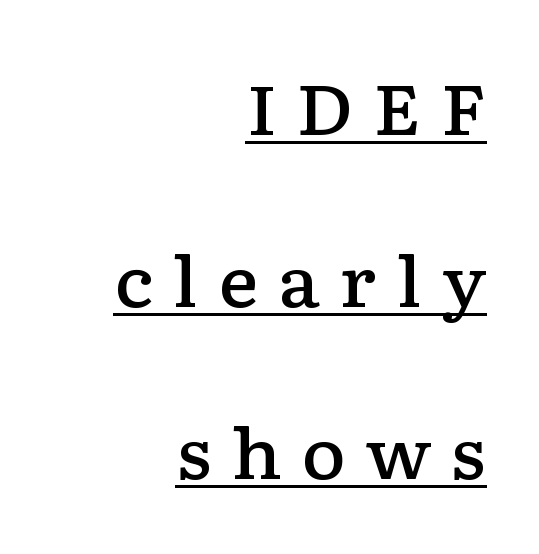
Q: Is the text bold? A: Semi-bold.
Q: Is the text italic (slanted)? A: No, it is upright.
Q: Is the typeface a serif or a sans-serif typeface? A: Serif.
Q: Is the text underlined? A: Yes.
Q: How is the paragraph aligned? A: Right-aligned.
Q: Is the spacing between letters normal or unusually wide? A: Unusually wide.
Q: Is the spacing between lines tight, normal or loose? A: Loose.
Q: Width (condensed, normal, or wide)? A: Wide.
Q: Stroke contrast? A: Low.
Q: x-height? A: Medium.
Q: Monospaced? A: No.
